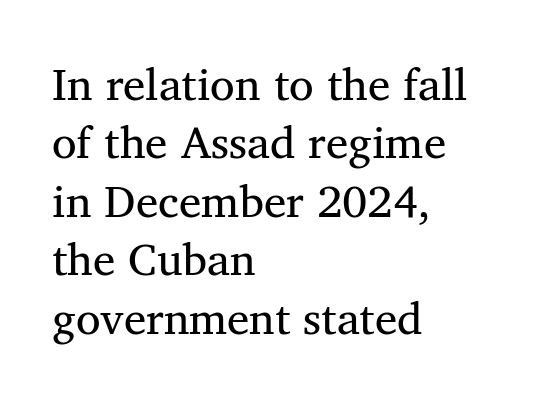
{"serif": "yes", "bold": "no", "weight": "regular", "width": "normal", "stroke_contrast": "medium", "x_height": "medium", "monospaced": "no", "underline": "no", "align": "left", "line_spacing": "normal", "line_spacing_ratio": 1.3, "letter_spacing": "normal", "letter_spacing_em": 0.0, "glyph_px": 45}
